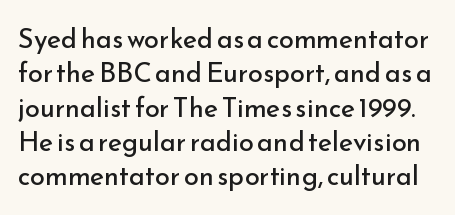
The image shows 27 px text type, upright; set normal line spacing (1.27x), normal letter spacing, not underlined.
